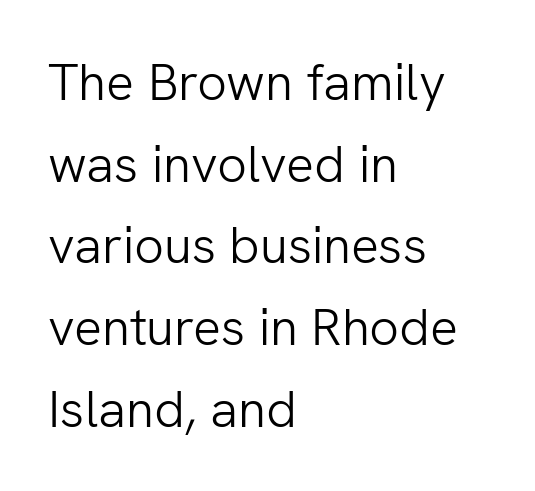
Compared with a centered layout, this one pins lines to the left instead. The type is set solid horizontally, with unmodified tracking. Classification — sans serif. The typesetting does not lean heavy: it is not bold.
